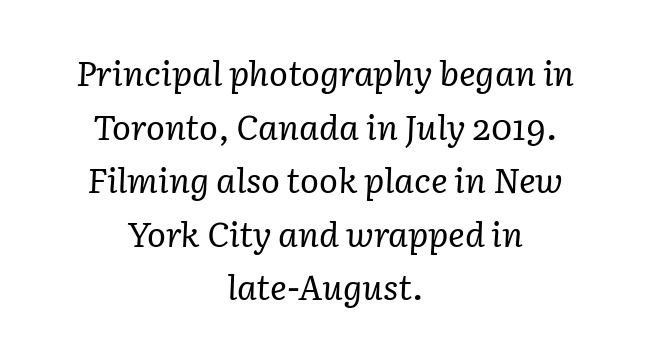
The typesetter chose a symmetrical, centered arrangement here. Glyph-to-glyph distance matches everyday printed text. Is this a fixed-width face? No — the glyphs have proportional, varying widths. The passage shown is not underscored anywhere. Interline gaps are of average width in this sample. The characters display serif detailing at their extremities.
